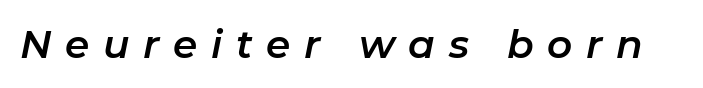
Q: Is the text italic (slanted)? A: Yes, it leans right by about 11 degrees.
Q: Is the text underlined? A: No.
Q: Is the spacing between letters normal or unusually wide? A: Unusually wide.
Q: Width (condensed, normal, or wide)? A: Normal.
Q: Stroke contrast? A: Low.
Q: x-height? A: Medium.
Q: Monospaced? A: No.
